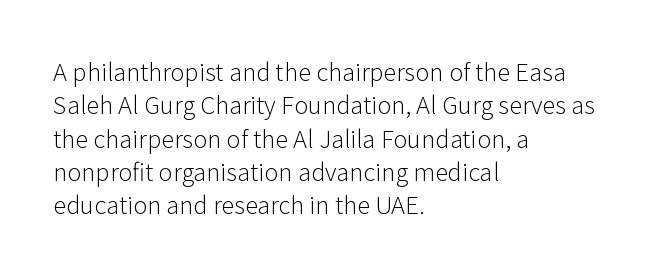
The letterforms sit at book weight or below. Posture: straight, roman, zero tilt. Tracking value appears to be zero — textbook default spacing. The passage shown stacks its lines at a standard gap. Is the block centered? No — it sits flush against the left margin. The foot of each line stays bare and open.
